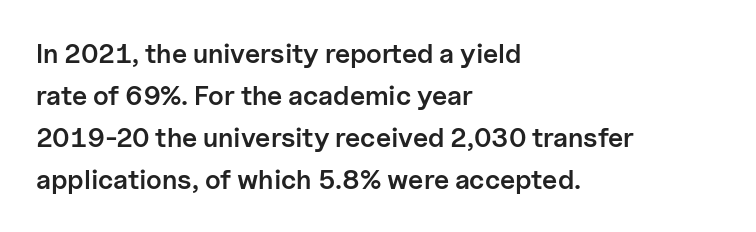
Has an underline been added? It has not. Look at the stroke-to-counter ratio: somewhat heavy, a semibold. Style check: upright. The letterforms sit shoulder to shoulder at normal distance. The paragraph has a hard left edge and a soft right edge.
